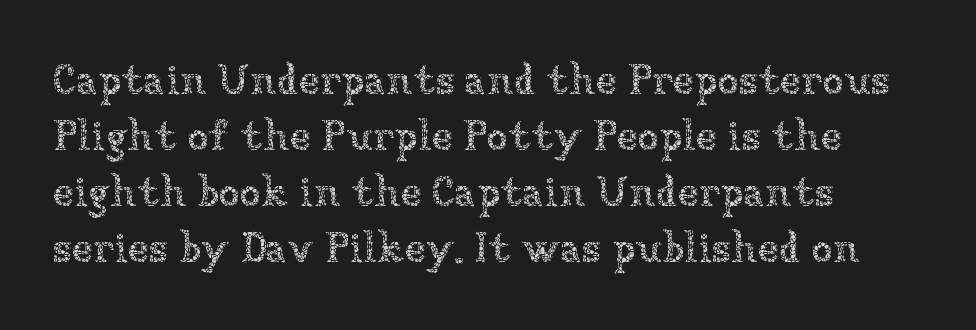
{"italic": "no", "bold": "no", "weight": "thin", "width": "normal", "stroke_contrast": "low", "x_height": "medium", "monospaced": "no", "underline": "no", "align": "left", "line_spacing": "normal", "line_spacing_ratio": 1.3, "letter_spacing": "normal", "letter_spacing_em": 0.0, "glyph_px": 43}
